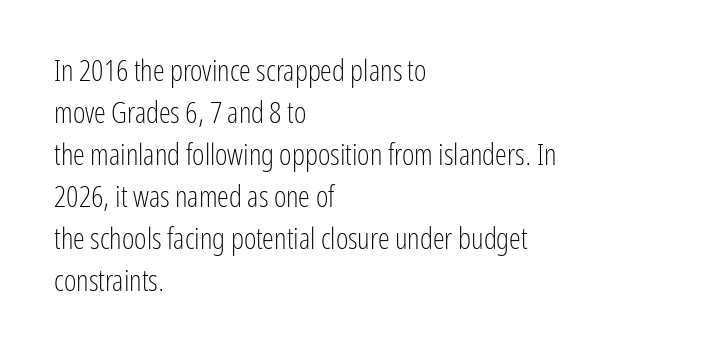
The image shows 30 px light, condensed sans-serif type, upright; set left-aligned, normal line spacing (1.4x), normal letter spacing, not underlined; low stroke contrast and a medium x-height.
